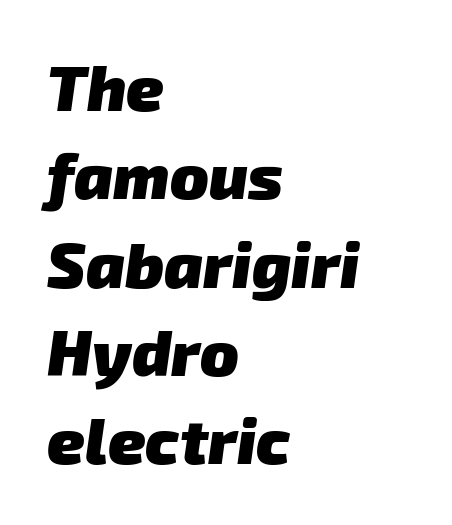
{"serif": "no", "bold": "yes", "weight": "heavy", "width": "normal", "stroke_contrast": "low", "x_height": "medium", "monospaced": "no", "underline": "no", "align": "left", "line_spacing": "normal", "line_spacing_ratio": 1.38, "letter_spacing": "normal", "letter_spacing_em": 0.0, "glyph_px": 64}
